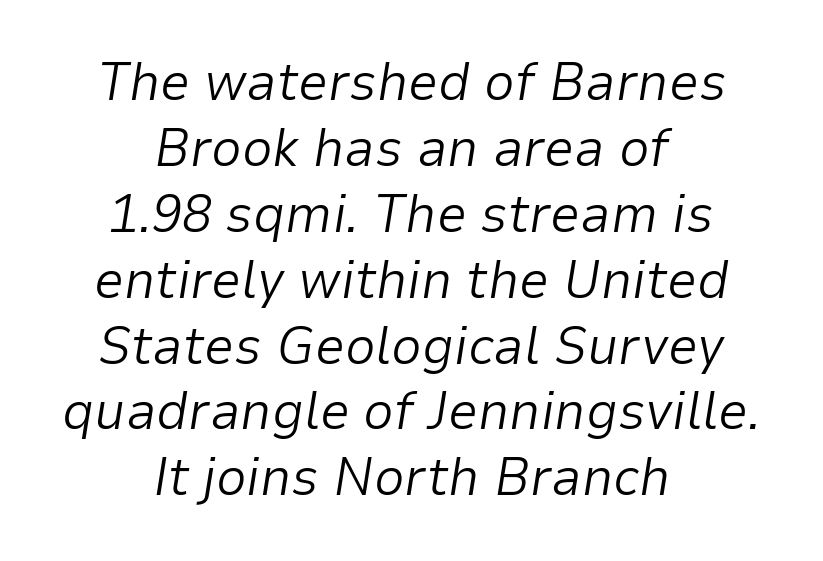
{"italic": "yes", "lean": "right", "slant_degrees": 9, "bold": "no", "weight": "light", "width": "normal", "stroke_contrast": "low", "x_height": "medium", "monospaced": "no", "underline": "no", "align": "center", "line_spacing_ratio": 1.22, "letter_spacing": "normal", "letter_spacing_em": 0.0, "glyph_px": 54}
